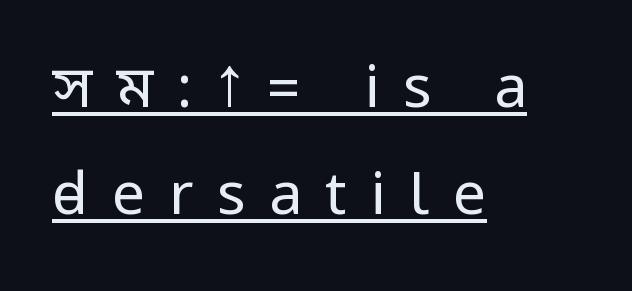
The image shows 59 px regular-weight, condensed sans-serif type, upright; set left-aligned, line spacing 1.81x, unusually wide letter spacing (+0.4 em), underlined; low stroke contrast.
